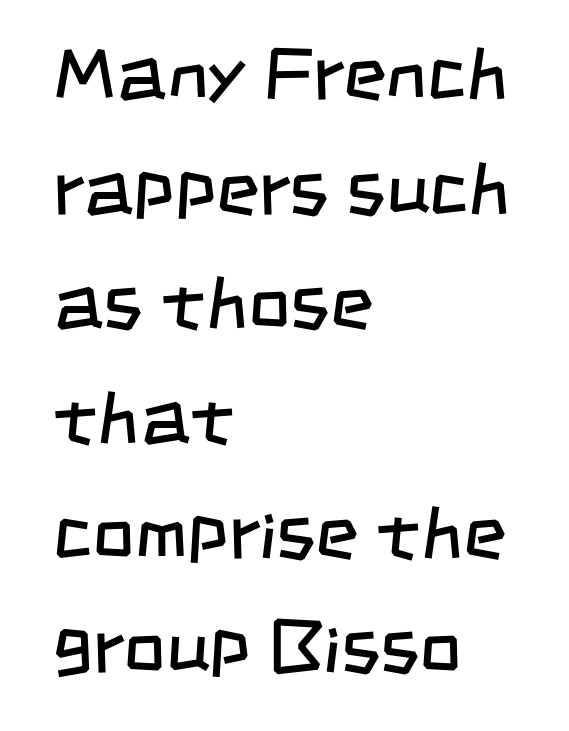
Q: Is the text bold? A: No.
Q: Is the typeface a serif or a sans-serif typeface? A: Sans-serif.
Q: Is the text underlined? A: No.
Q: How is the paragraph aligned? A: Left-aligned.
Q: Is the spacing between letters normal or unusually wide? A: Normal.
Q: Is the spacing between lines tight, normal or loose? A: Normal.
Q: Width (condensed, normal, or wide)? A: Condensed.
Q: Stroke contrast? A: Low.
Q: x-height? A: Large.
Q: Monospaced? A: No.
